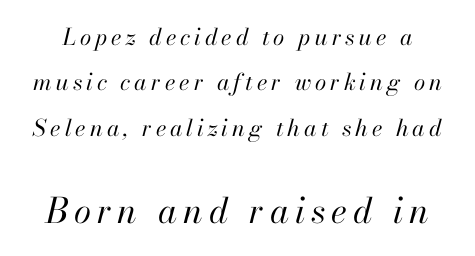
The image shows 35 px regular-weight type, italic (leaning right); set loose line spacing (1.97x), not underlined; the second (bottom) block is 1.52x larger; high stroke contrast and a small x-height.
